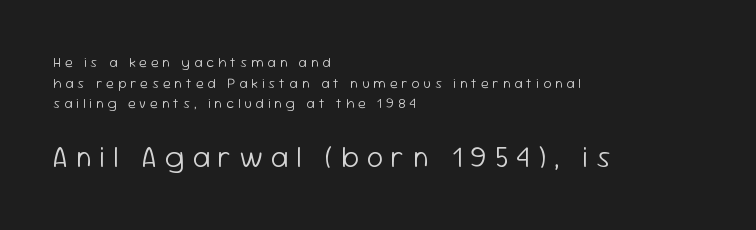
The typeface has the unassuming heft of standard copy or less. Grotesque or geometric, the face here clearly has no serifs. Display-style spreading of the glyphs; the letterfit is very open. Visually the block forms a straight wall on the left and a jagged coastline on the right.
